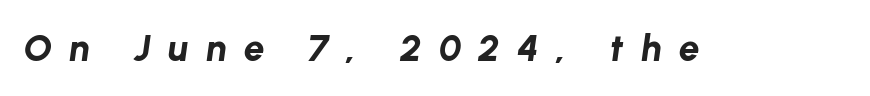
The image shows 37 px bold type, italic (leaning right); set unusually wide letter spacing (+0.47 em), not underlined; low stroke contrast and a medium x-height.
